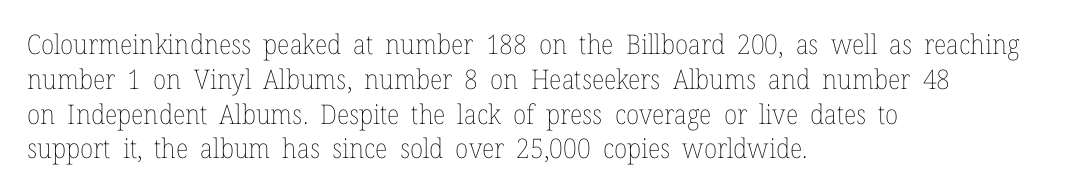
{"italic": "no", "bold": "no", "underline": "no", "align": "left", "line_spacing": "normal", "line_spacing_ratio": 1.29, "letter_spacing": "normal", "letter_spacing_em": 0.0, "glyph_px": 27}
